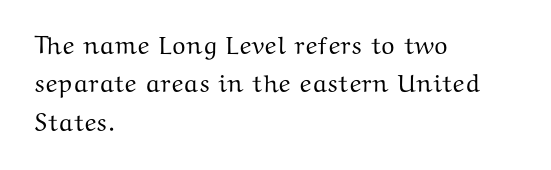
The image shows 25 px text type, upright; set left-aligned, normal line spacing (1.54x), normal letter spacing, not underlined.
